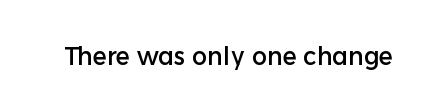
The image shows 25 px text type, upright; set normal letter spacing, not underlined.
